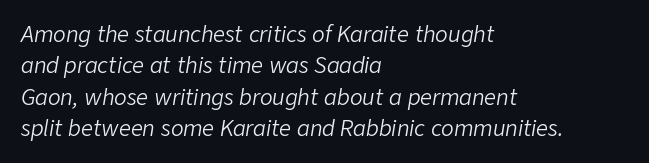
The line-height multiplier appears to be the usual default. In terms of posture, this sample is oblique. The rendering keeps characters at their native spacing. The compositor pushed each line to the left boundary. Stems here are at most as thick as an everyday book face.
